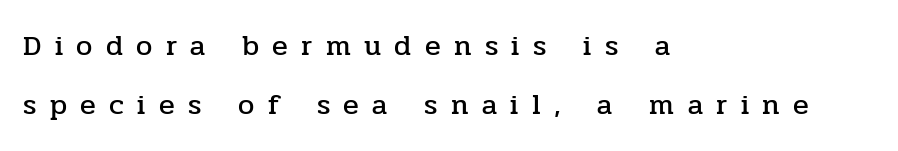
In terms of posture, this sample is upright. Words float on clear page, feet unadorned. Note the varied advance widths — an 'i' is clearly narrower than an 'm'. Rows of type keep a wide berth in the vertical direction. I'd call this a serif setting — the letters wear small feet. Students, note that the glyphs here are deliberately spaced far apart.
